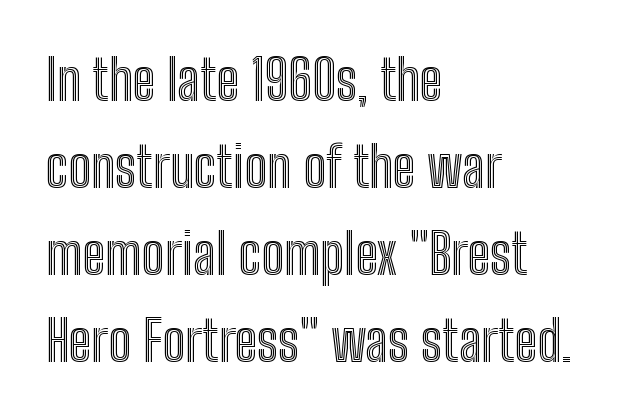
The image shows 55 px condensed type, upright; set left-aligned, normal line spacing (1.58x), normal letter spacing, not underlined; a medium x-height.
